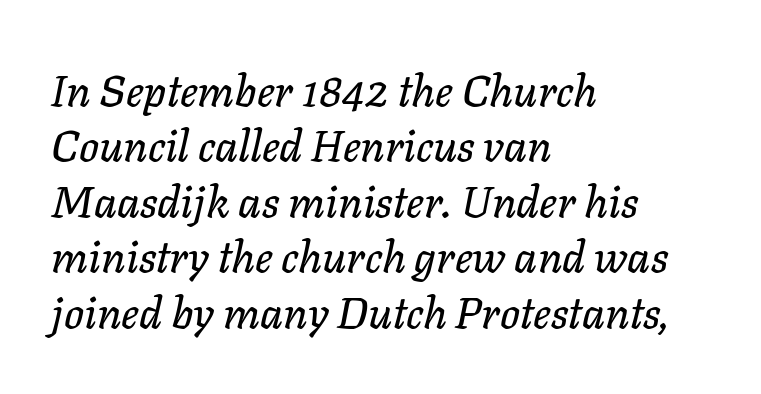
Whoever set this chose a conventional vertical rhythm. Leftover space on each line is placed entirely after the last word. The gap between lines stays unmarked. Each letter keeps its own natural width here, so spacing adapts to shape. Quick note: italic. Nothing unusual about the tracking: characters are spaced as the font intends.
